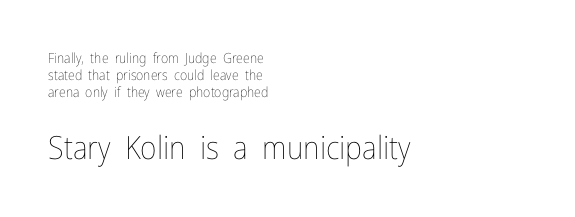
Q: Is the text bold? A: No.
Q: Is the text italic (slanted)? A: No, it is upright.
Q: Is the text underlined? A: No.
Q: How is the paragraph aligned? A: Left-aligned.
Q: Is the spacing between letters normal or unusually wide? A: Normal.
Q: Which block of text is set in a larger size, the first (top) or the second (bottom)? A: The second (bottom) one.
Q: Width (condensed, normal, or wide)? A: Condensed.
Q: Stroke contrast? A: Low.
Q: x-height? A: Medium.
Q: Monospaced? A: No.
